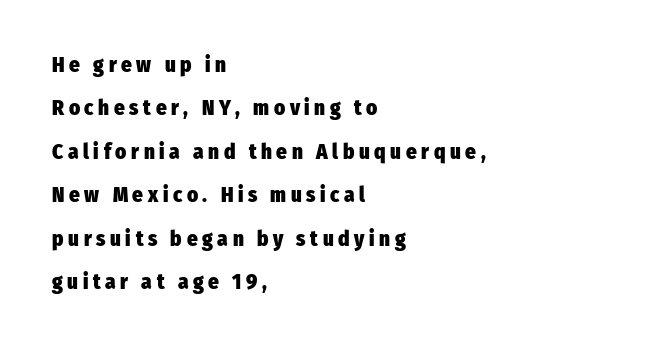
Look at the tracking — it's clearly loosened, letters drifting apart. A clean baseline with only descenders dipping below it. The compositor pushed each line to the left boundary. Is there much room between lines? Yes — plenty of vertical air separates them.
